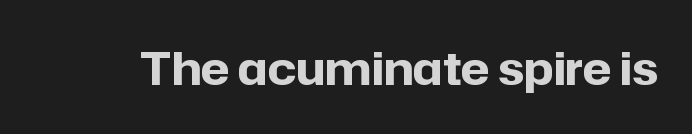
The image shows 46 px bold sans-serif type, upright; set normal letter spacing, not underlined; low stroke contrast and a medium x-height.
